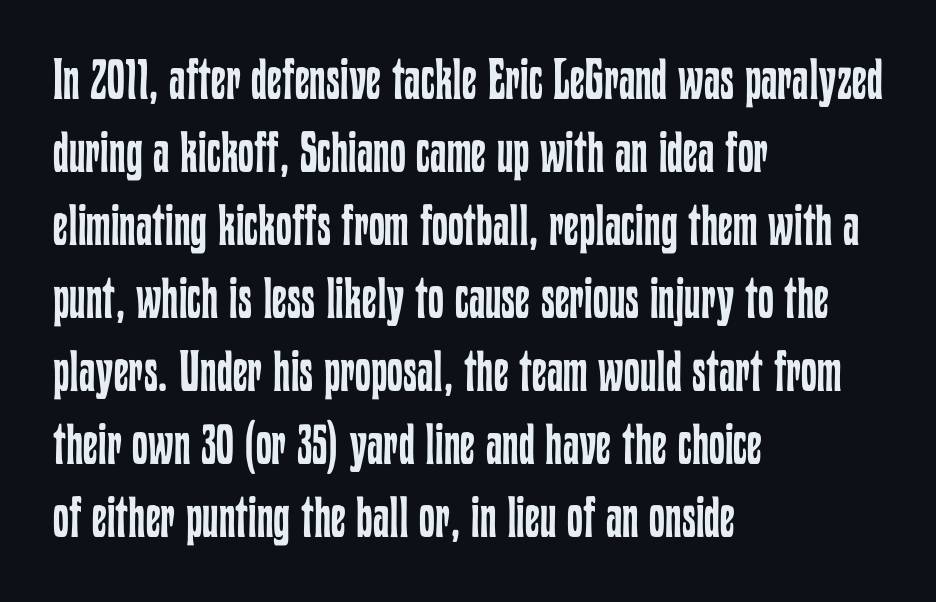
Q: Is the text bold? A: No.
Q: Is the text italic (slanted)? A: No, it is upright.
Q: Is the text underlined? A: No.
Q: How is the paragraph aligned? A: Left-aligned.
Q: Is the spacing between letters normal or unusually wide? A: Normal.
Q: Is the spacing between lines tight, normal or loose? A: Normal.
Q: Width (condensed, normal, or wide)? A: Condensed.
Q: Stroke contrast? A: Low.
Q: x-height? A: Medium.
Q: Monospaced? A: No.
